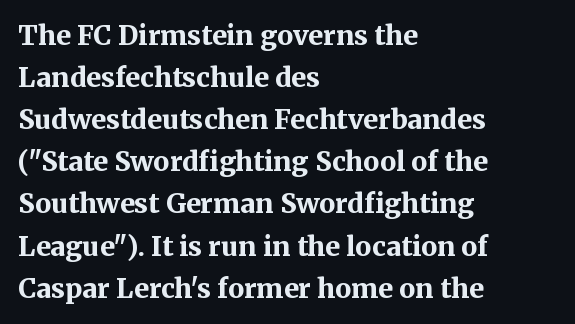
Q: Is the text bold? A: Yes.
Q: Is the text italic (slanted)? A: No, it is upright.
Q: Is the text underlined? A: No.
Q: How is the paragraph aligned? A: Left-aligned.
Q: Is the spacing between letters normal or unusually wide? A: Normal.
Q: Is the spacing between lines tight, normal or loose? A: Normal.
